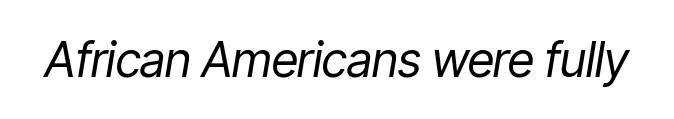
The image shows 48 px regular-weight, condensed type, italic (leaning right); set normal letter spacing, not underlined; low stroke contrast and a medium x-height.
